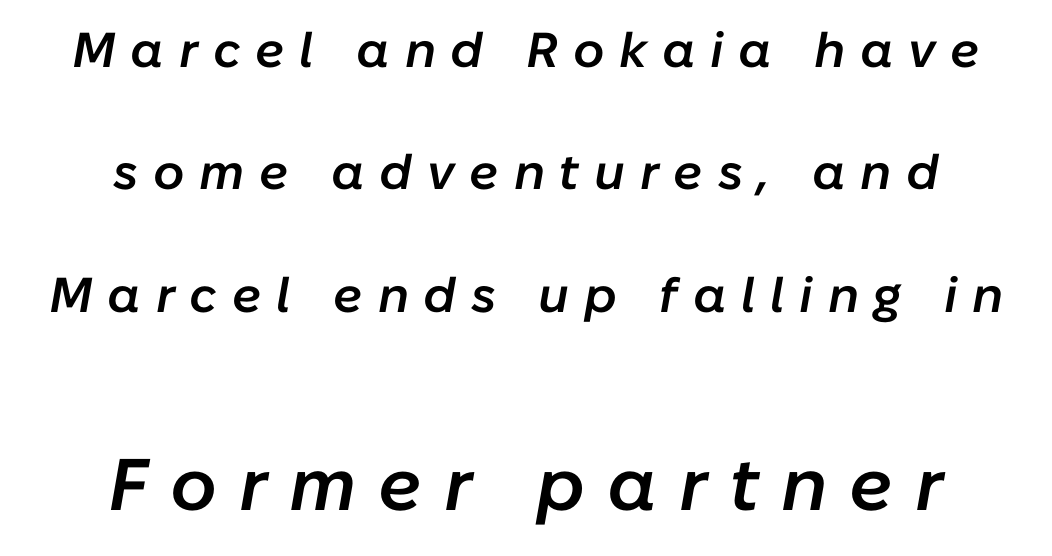
{"italic": "yes", "lean": "right", "slant_degrees": 10, "bold": "semi", "weight": "semibold", "width": "normal", "stroke_contrast": "low", "x_height": "medium", "monospaced": "no", "underline": "no", "align": "center", "line_spacing": "loose", "line_spacing_ratio": 2.5, "letter_spacing": "wide", "letter_spacing_em": 0.3, "larger_block": "second", "size_ratio": 1.49, "glyph_px": 73}
